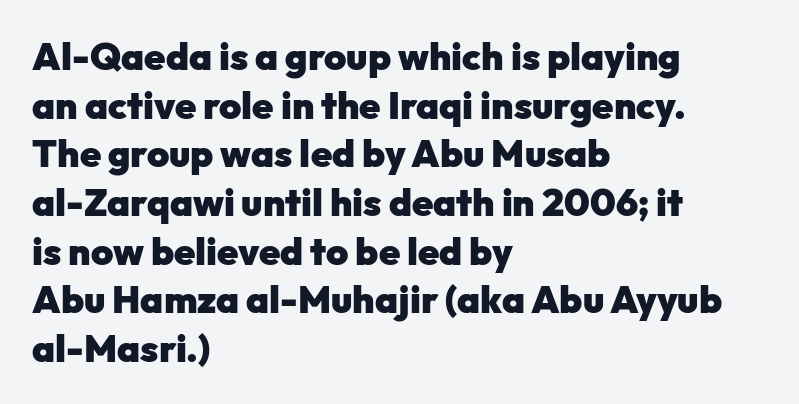
Q: Is the text bold? A: Yes.
Q: Is the text italic (slanted)? A: No, it is upright.
Q: Is the typeface a serif or a sans-serif typeface? A: Sans-serif.
Q: Is the text underlined? A: No.
Q: How is the paragraph aligned? A: Left-aligned.
Q: Is the spacing between letters normal or unusually wide? A: Normal.
Q: Is the spacing between lines tight, normal or loose? A: Normal.
Q: Width (condensed, normal, or wide)? A: Normal.
Q: Stroke contrast? A: Low.
Q: x-height? A: Medium.
Q: Monospaced? A: No.
